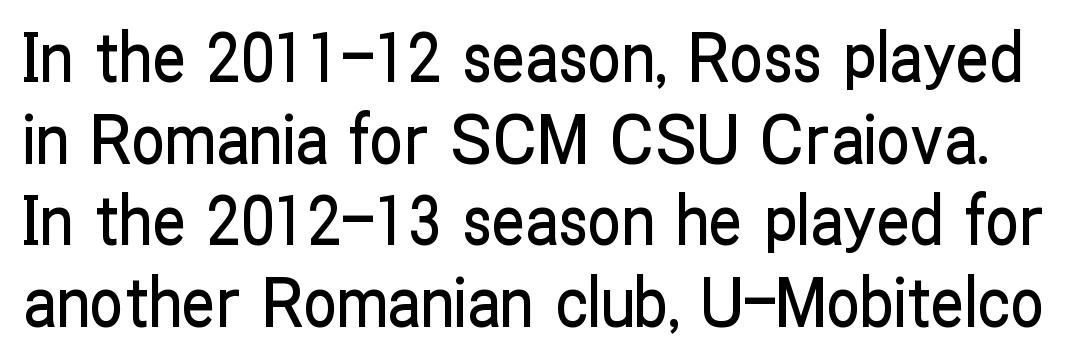
The image shows 67 px condensed sans-serif type, upright; set line spacing 1.22x, normal letter spacing, not underlined; low stroke contrast and a medium x-height.
